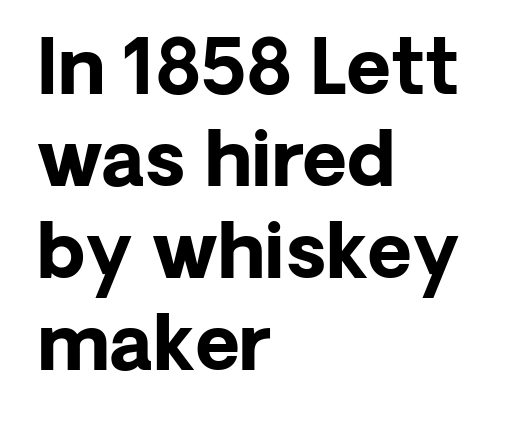
Does extra space separate the letters? No, they use regular spacing. I'd describe the lettering as bold — thick and assertive. The ragged edge is on the right, which tells us the setting is flush left. You can tell from the bare stems that sans-serif type was used. Italic? Not at all — the glyphs are vertical. Nobody drew a line under any word here.
